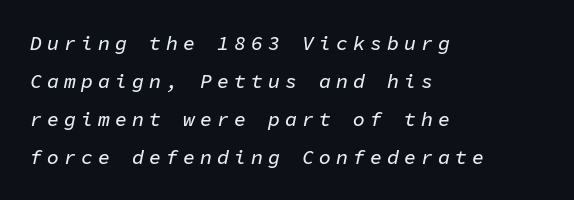
Observe the lean: these are italic letterforms. How are the letters spaced? Widely, with obvious added tracking. Widely set lines give the paragraph a tall, airy silhouette. Lines of text with bare space underneath. Short and long lines alike share a common starting point at left.
